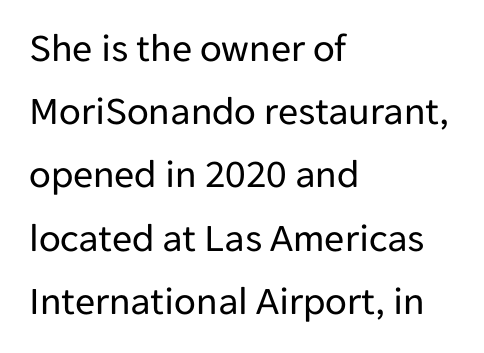
{"serif": "no", "italic": "no", "bold": "no", "weight": "regular", "width": "normal", "stroke_contrast": "low", "x_height": "medium", "monospaced": "no", "underline": "no", "align": "left", "line_spacing": "normal", "line_spacing_ratio": 1.58, "letter_spacing": "normal", "letter_spacing_em": 0.0, "glyph_px": 40}
